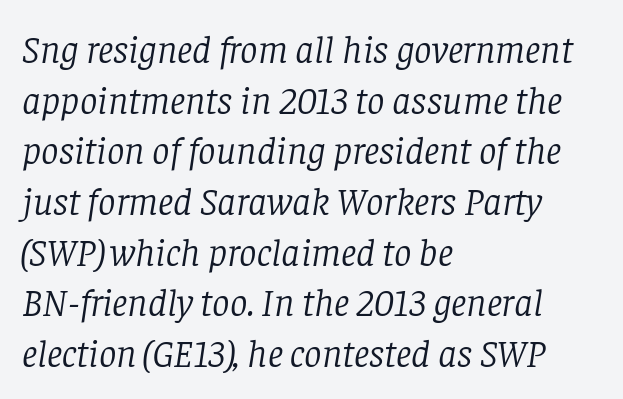
The image shows 39 px light serif type, italic (leaning right); set left-aligned, normal line spacing (1.3x), normal letter spacing, not underlined; low stroke contrast and a large x-height.
